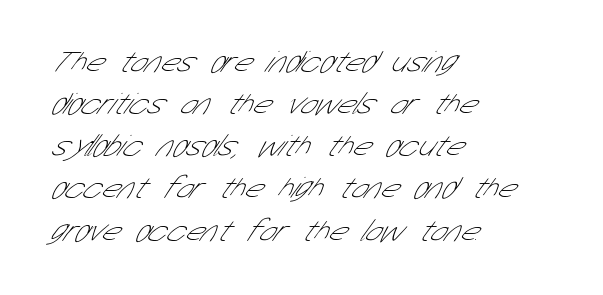
{"serif": "no", "bold": "no", "weight": "thin", "width": "condensed", "stroke_contrast": "low", "x_height": "medium", "monospaced": "no", "underline": "no", "align": "left", "line_spacing": "normal", "line_spacing_ratio": 1.36, "letter_spacing": "normal", "letter_spacing_em": 0.0, "glyph_px": 31}
